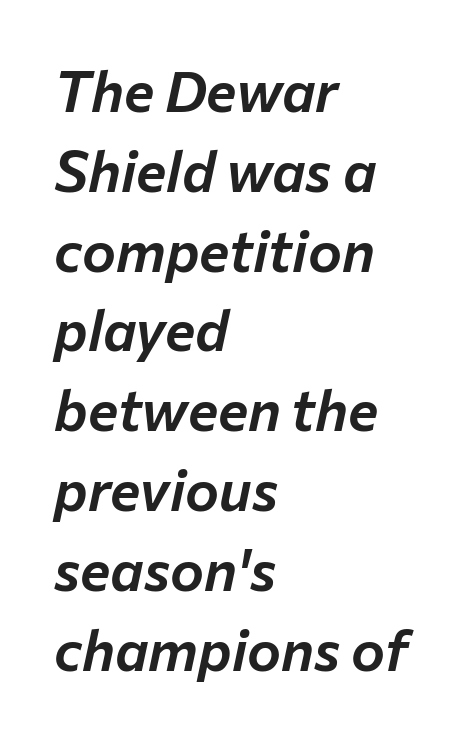
The image shows 57 px text type, italic (leaning right); set left-aligned, normal line spacing (1.4x), normal letter spacing, not underlined; low stroke contrast and a medium x-height.
